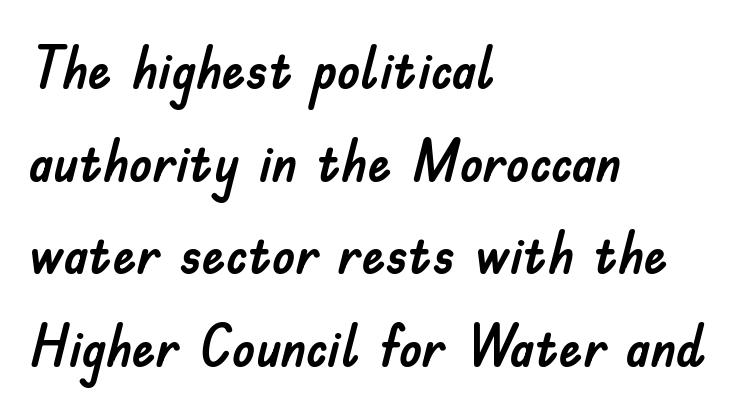
Q: Is the text italic (slanted)? A: Yes.
Q: Is the typeface a serif or a sans-serif typeface? A: Sans-serif.
Q: Is the text underlined? A: No.
Q: How is the paragraph aligned? A: Left-aligned.
Q: Is the spacing between letters normal or unusually wide? A: Normal.
Q: Is the spacing between lines tight, normal or loose? A: Normal.
Q: Width (condensed, normal, or wide)? A: Normal.
Q: Stroke contrast? A: Low.
Q: x-height? A: Small.
Q: Monospaced? A: No.
